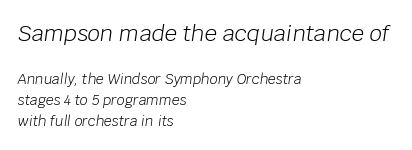
If you drew a ruler down the left edge, every line would touch it. The weight would be labelled regular, book, light, or lighter still. Underlining? Definitely not there. Compared with typical body copy, the letter spacing here is the same.
